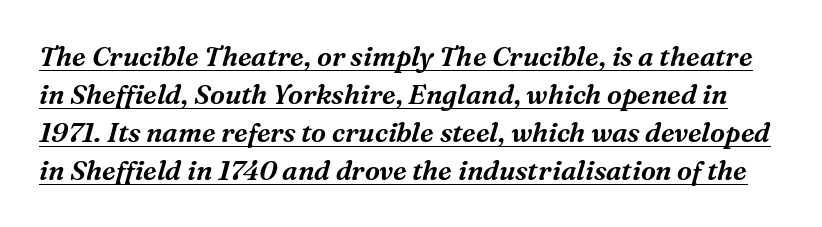
{"italic": "yes", "lean": "right", "slant_degrees": 16, "underline": "yes", "line_spacing": "normal", "line_spacing_ratio": 1.41, "letter_spacing": "normal", "letter_spacing_em": 0.0, "glyph_px": 27}
